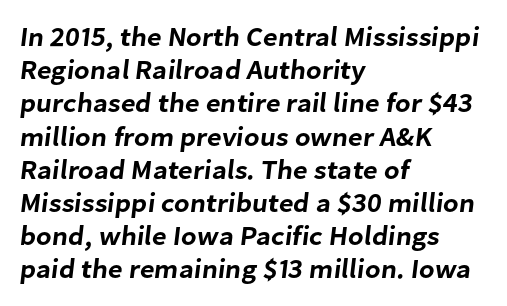
The image shows 27 px text type; set left-aligned, line spacing 1.23x, normal letter spacing, not underlined.
